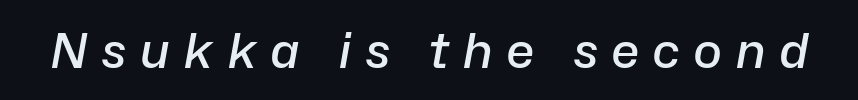
Q: Is the text bold? A: Semi-bold.
Q: Is the text italic (slanted)? A: Yes, it leans right by about 10 degrees.
Q: Is the text underlined? A: No.
Q: Is the spacing between letters normal or unusually wide? A: Unusually wide.
Q: Width (condensed, normal, or wide)? A: Normal.
Q: Stroke contrast? A: Low.
Q: x-height? A: Medium.
Q: Monospaced? A: No.
